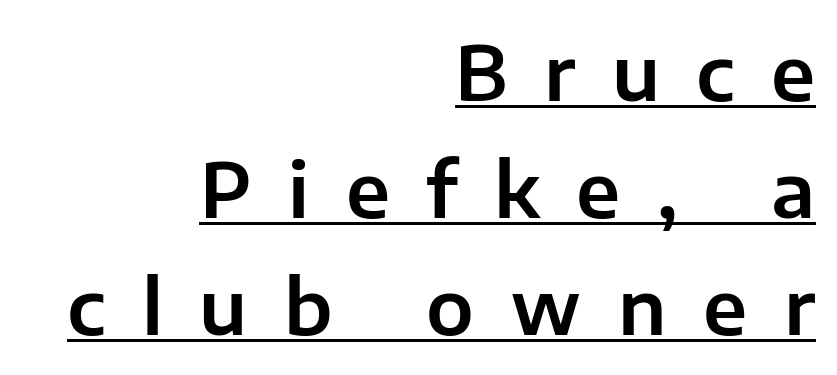
Q: Is the text italic (slanted)? A: No, it is upright.
Q: Is the typeface a serif or a sans-serif typeface? A: Sans-serif.
Q: Is the text underlined? A: Yes.
Q: How is the paragraph aligned? A: Right-aligned.
Q: Is the spacing between letters normal or unusually wide? A: Unusually wide.
Q: Is the spacing between lines tight, normal or loose? A: Normal.
Q: Width (condensed, normal, or wide)? A: Normal.
Q: Stroke contrast? A: Low.
Q: x-height? A: Medium.
Q: Monospaced? A: No.
